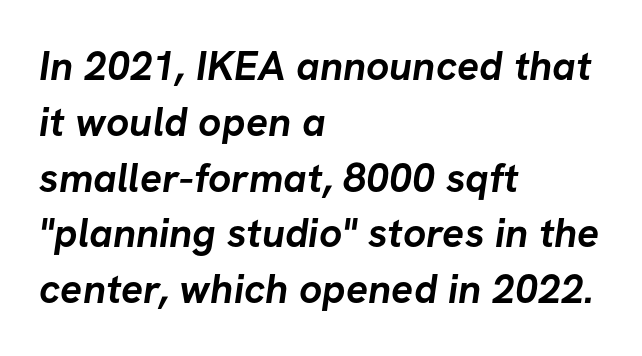
Descender tails drop into unmarked territory. Characters follow at the spacing the type designer built in. This is heavy type, rendered in bold. The paragraph shown leans on its left margin. Think of a printed novel: that variable character pitch is what you see here. The letters carry no serifs — their stems end cleanly without finishing strokes.
